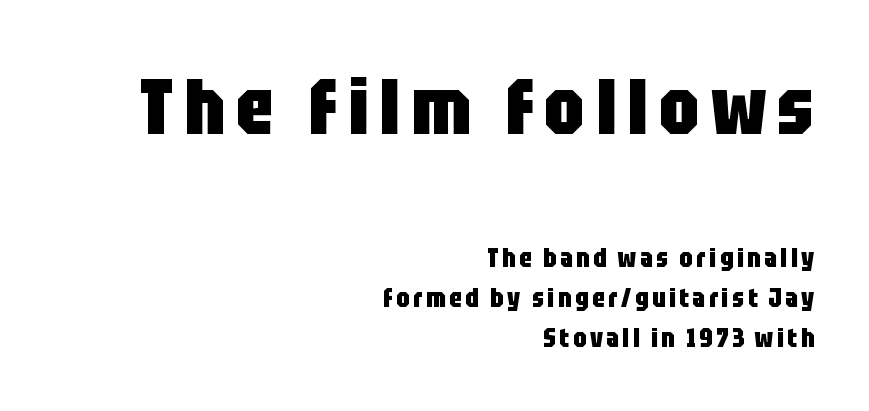
{"serif": "no", "italic": "no", "bold": "yes", "weight": "heavy", "width": "condensed", "stroke_contrast": "low", "x_height": "large", "monospaced": "no", "underline": "no", "align": "right", "line_spacing": "normal", "line_spacing_ratio": 1.55, "larger_block": "first", "size_ratio": 3.04, "glyph_px": 79}
